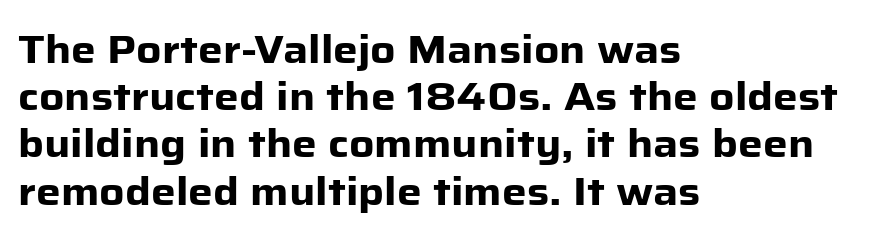
Set as a true bold cut, around the 700 mark. This sample uses a sans-serif face. A classic flush-left, rag-right setting is used for this passage. These lines are rendered in a variable-pitch font. Bare-footed words on every line.
